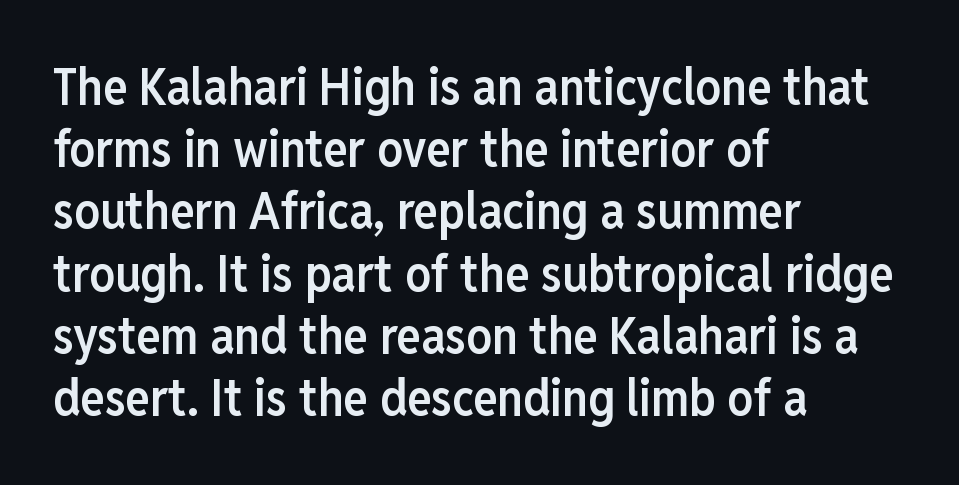
The image shows 51 px semibold, condensed sans-serif type, upright; set left-aligned, line spacing 1.22x, normal letter spacing, not underlined; low stroke contrast and a medium x-height.
